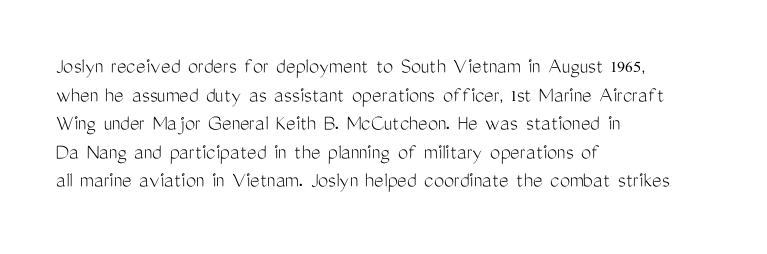
{"italic": "no", "bold": "no", "underline": "no", "align": "left", "line_spacing_ratio": 1.24, "letter_spacing": "normal", "letter_spacing_em": 0.0, "glyph_px": 23}
